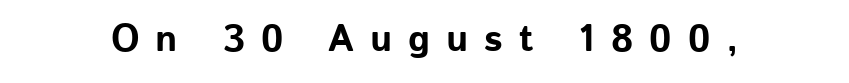
{"serif": "no", "italic": "no", "bold": "yes", "weight": "bold", "width": "normal", "stroke_contrast": "low", "x_height": "medium", "monospaced": "no", "underline": "no", "letter_spacing": "wide", "letter_spacing_em": 0.42, "glyph_px": 38}
